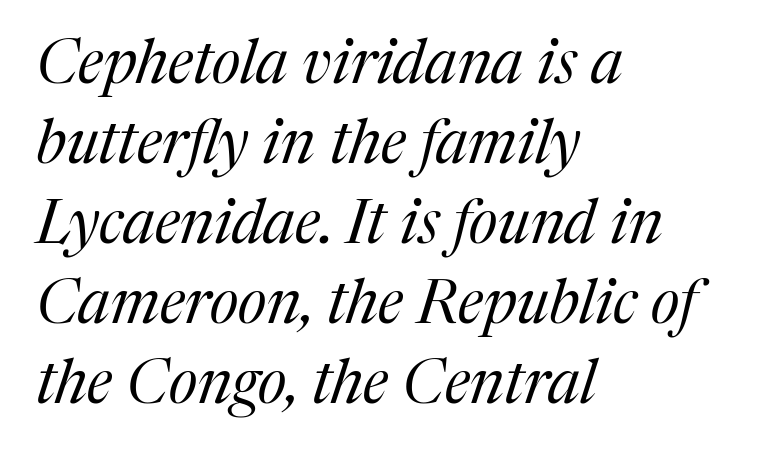
{"serif": "yes", "italic": "yes", "lean": "right", "slant_degrees": 17, "bold": "no", "weight": "regular", "width": "normal", "stroke_contrast": "medium", "x_height": "medium", "monospaced": "no", "underline": "no", "align": "left", "line_spacing": "normal", "line_spacing_ratio": 1.31, "letter_spacing": "normal", "letter_spacing_em": 0.0, "glyph_px": 61}
